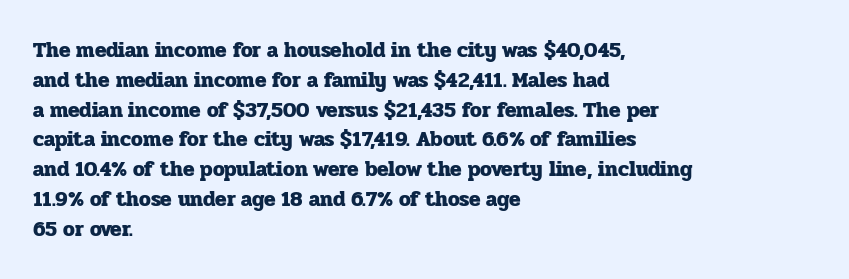
{"italic": "no", "bold": "yes", "underline": "no", "align": "left", "line_spacing": "normal", "line_spacing_ratio": 1.42, "letter_spacing": "normal", "letter_spacing_em": 0.0, "glyph_px": 21}
